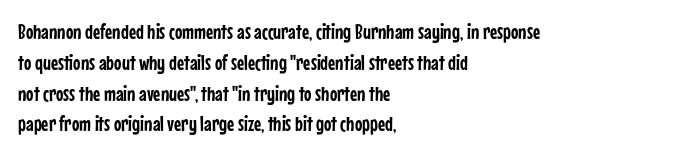
The image shows 22 px text type, upright; set left-aligned, normal line spacing (1.4x), normal letter spacing, not underlined.
